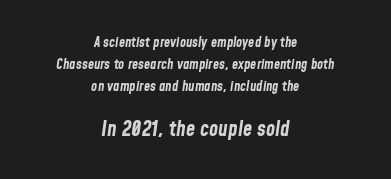
Q: Is the text bold? A: Yes.
Q: Is the text italic (slanted)? A: Yes, it leans right by about 8 degrees.
Q: Is the text underlined? A: No.
Q: How is the paragraph aligned? A: Centered.
Q: Is the spacing between letters normal or unusually wide? A: Normal.
Q: Is the spacing between lines tight, normal or loose? A: Normal.
Q: Which block of text is set in a larger size, the first (top) or the second (bottom)? A: The second (bottom) one.
